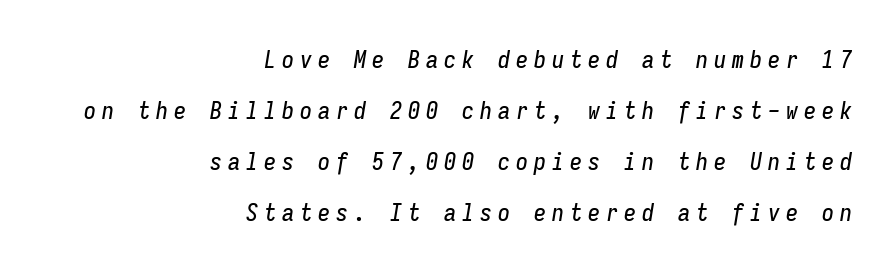
The image shows 24 px text type, italic (leaning right); set right-aligned, loose line spacing (2.12x), unusually wide letter spacing (+0.25 em), not underlined.
